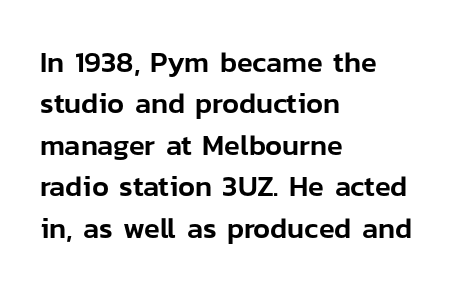
The image shows 29 px sans-serif type, upright; set left-aligned, normal line spacing (1.43x), normal letter spacing, not underlined; low stroke contrast and a medium x-height.
